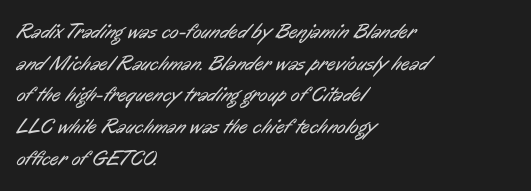
{"bold": "no", "underline": "no", "align": "left", "line_spacing": "normal", "line_spacing_ratio": 1.51, "letter_spacing": "normal", "letter_spacing_em": 0.0, "glyph_px": 21}
